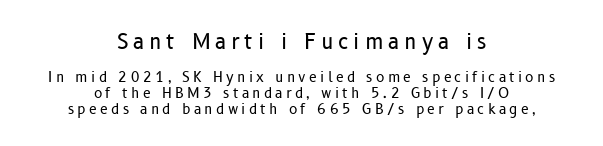
Q: Is the text bold? A: No.
Q: Is the text italic (slanted)? A: No, it is upright.
Q: Is the text underlined? A: No.
Q: How is the paragraph aligned? A: Centered.
Q: Is the spacing between letters normal or unusually wide? A: Unusually wide.
Q: Is the spacing between lines tight, normal or loose? A: Tight.
Q: Which block of text is set in a larger size, the first (top) or the second (bottom)? A: The first (top) one.
